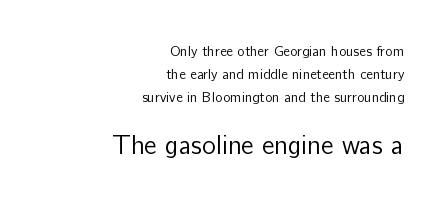
Q: Is the text bold? A: No.
Q: Is the text italic (slanted)? A: No, it is upright.
Q: Is the text underlined? A: No.
Q: How is the paragraph aligned? A: Right-aligned.
Q: Is the spacing between letters normal or unusually wide? A: Normal.
Q: Is the spacing between lines tight, normal or loose? A: Normal.
Q: Which block of text is set in a larger size, the first (top) or the second (bottom)? A: The second (bottom) one.
